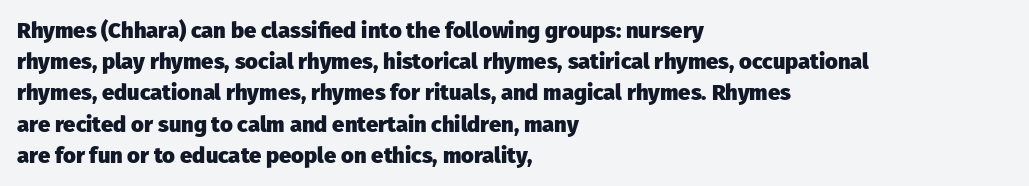
In CSS terms this would be text-align: left. Baseline-to-baseline distance is the conventional proportion of letter height. Notice how the stems are strictly vertical — no italics here. The space beneath each line is pristine and unruled. Spacing between characters is what you'd get straight out of the box. The passage shown is emphatically bold.
